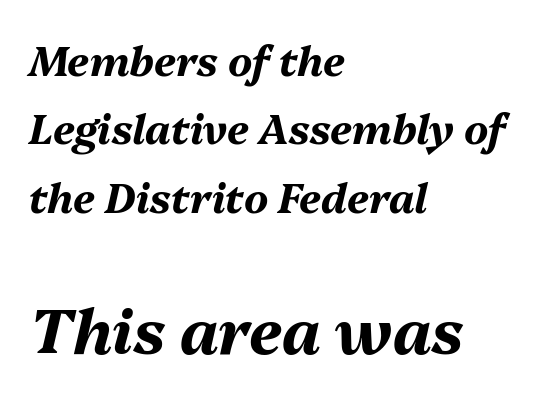
{"italic": "yes", "lean": "right", "slant_degrees": 13, "bold": "yes", "weight": "bold", "width": "normal", "stroke_contrast": "medium", "x_height": "medium", "monospaced": "no", "underline": "no", "align": "left", "line_spacing": "normal", "line_spacing_ratio": 1.67, "letter_spacing": "normal", "letter_spacing_em": 0.0, "larger_block": "second", "size_ratio": 1.51, "glyph_px": 62}
